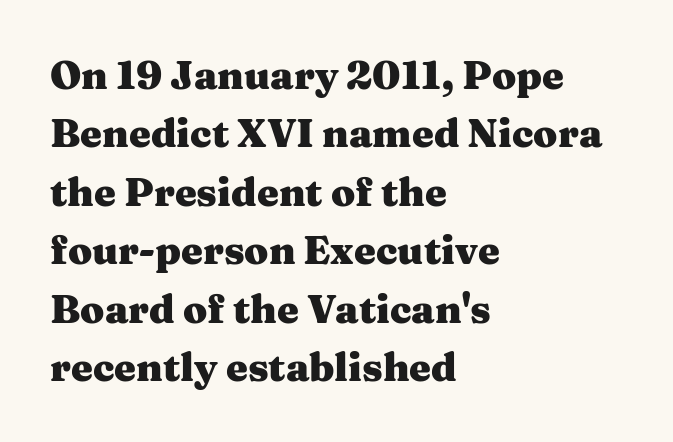
Descenders hang freely into open space. A typesetter would call this leading conventional body-copy spacing. Spacing verdict: proportional, widths tailored to each character. Each line starts at the same left margin while the right side varies. Stroke thickness is high; the sample reads as a true bold.
